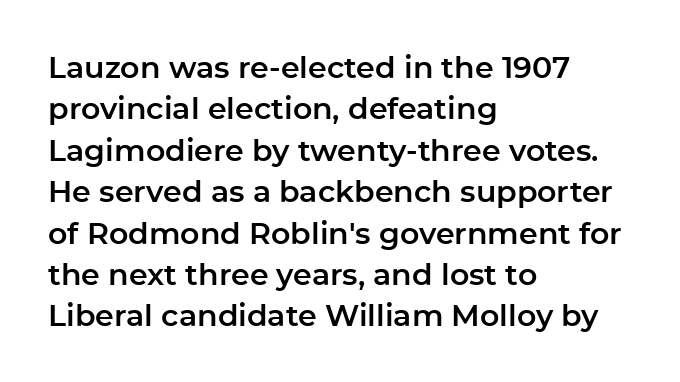
Posture: upright roman. The passage shown is typed in a proportional face where columns would drift. Standard letterfit; no display-style spreading of the glyphs. Glance below the letters and you will spot only blank space.
